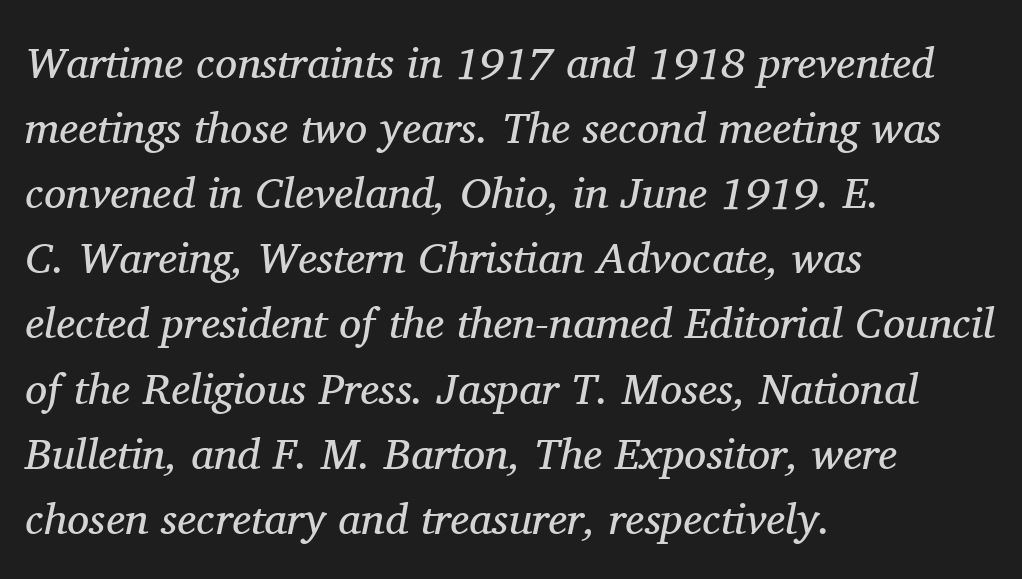
Is this a heavy cut? Hardly; it is regular or lighter. To sum up the face: it has serifs. Do the characters align in a grid? No, the font is proportional. The vertical gap from one line to the next is medium.
